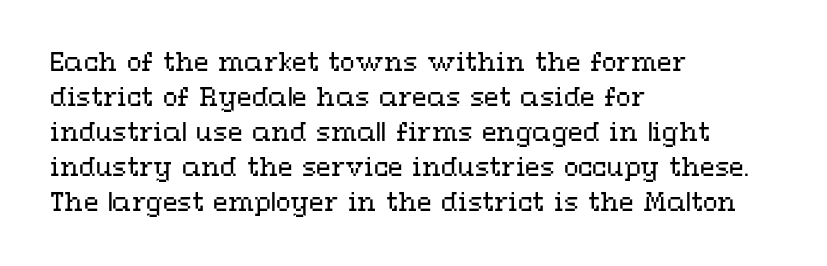
Q: Is the text bold? A: No.
Q: Is the text italic (slanted)? A: No, it is upright.
Q: Is the text underlined? A: No.
Q: How is the paragraph aligned? A: Left-aligned.
Q: Is the spacing between letters normal or unusually wide? A: Normal.
Q: Is the spacing between lines tight, normal or loose? A: Normal.
